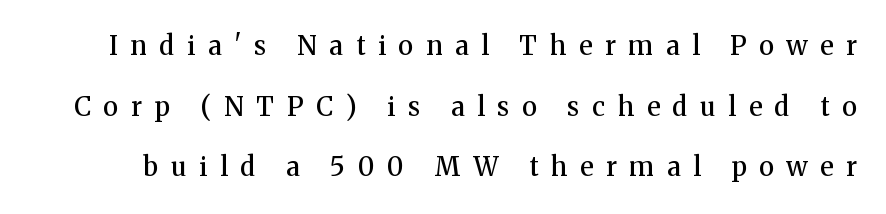
The image shows 26 px text type, upright; set loose line spacing (2.33x), unusually wide letter spacing (+0.49 em), not underlined.
